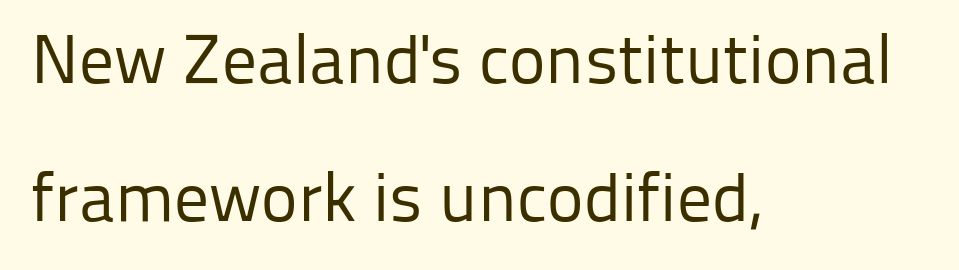
The image shows 69 px regular-weight sans-serif type, upright; set left-aligned, loose line spacing (2.0x), normal letter spacing, not underlined; low stroke contrast and a medium x-height.
